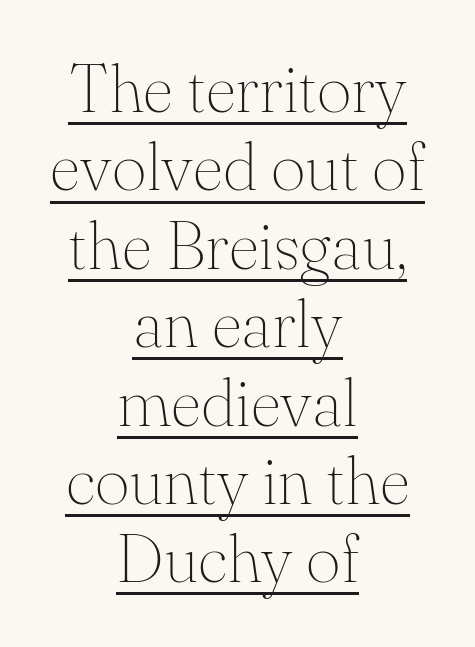
{"serif": "yes", "italic": "no", "bold": "no", "weight": "thin", "width": "normal", "stroke_contrast": "medium", "x_height": "small", "monospaced": "no", "underline": "yes", "align": "center", "line_spacing_ratio": 1.17, "letter_spacing": "normal", "letter_spacing_em": 0.0, "glyph_px": 67}
